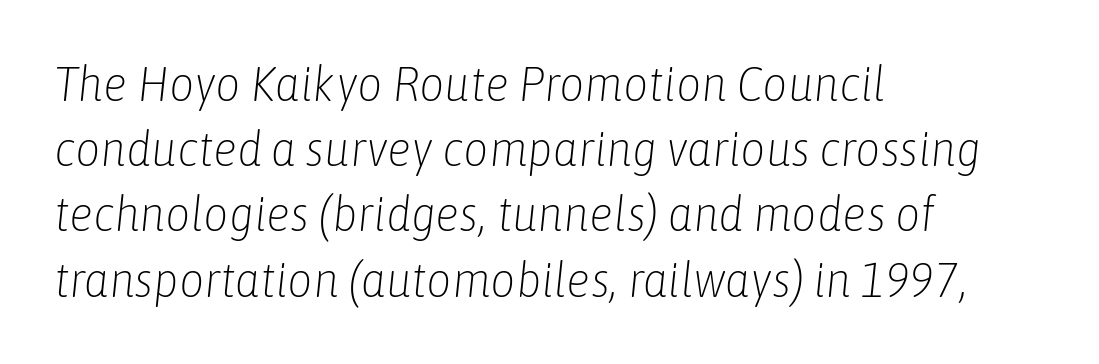
{"italic": "yes", "lean": "right", "slant_degrees": 6, "bold": "no", "weight": "light", "width": "condensed", "stroke_contrast": "low", "x_height": "medium", "monospaced": "no", "underline": "no", "align": "left", "line_spacing": "normal", "line_spacing_ratio": 1.33, "letter_spacing": "normal", "letter_spacing_em": 0.0, "glyph_px": 49}
